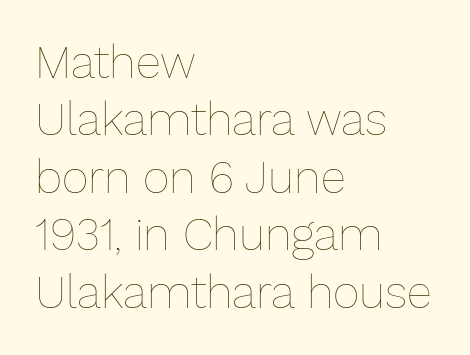
{"italic": "no", "bold": "no", "weight": "thin", "width": "normal", "stroke_contrast": "low", "x_height": "medium", "monospaced": "no", "underline": "no", "align": "left", "line_spacing": "normal", "line_spacing_ratio": 1.25, "letter_spacing": "normal", "letter_spacing_em": 0.0, "glyph_px": 46}
